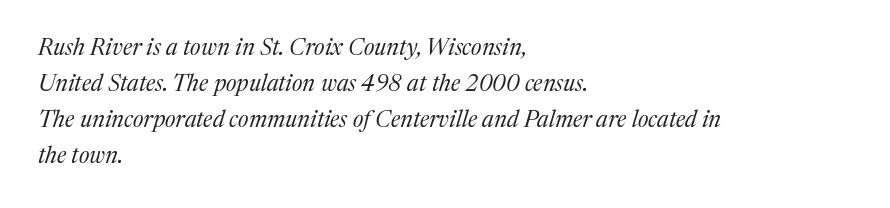
Q: Is the text bold? A: No.
Q: Is the text italic (slanted)? A: Yes, it leans right by about 17 degrees.
Q: Is the text underlined? A: No.
Q: How is the paragraph aligned? A: Left-aligned.
Q: Is the spacing between letters normal or unusually wide? A: Normal.
Q: Is the spacing between lines tight, normal or loose? A: Normal.
